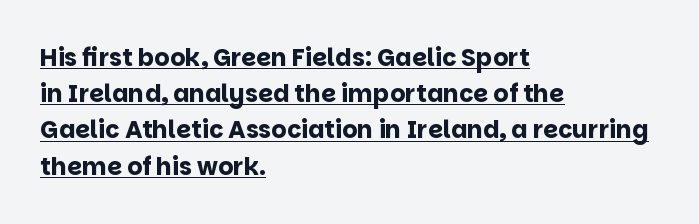
The image shows 24 px bold type, upright; set left-aligned, normal line spacing (1.51x), normal letter spacing, underlined.
